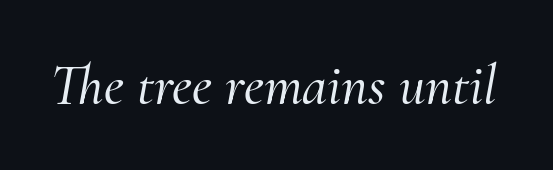
The rendering keeps characters at their native spacing. Notice how the stems are inclined rather than vertical — that's the hallmark of italics. These lines are composed in type with serifs. The passage shown is typed in a proportional face where columns would drift. Descenders hang freely into open space.
